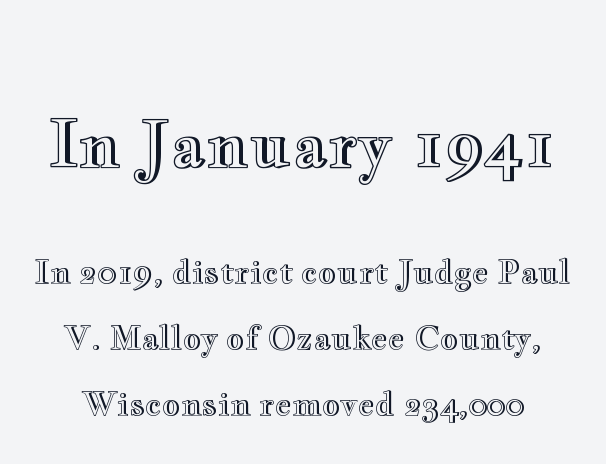
Q: Is the text italic (slanted)? A: No, it is upright.
Q: Is the text underlined? A: No.
Q: Is the spacing between letters normal or unusually wide? A: Normal.
Q: Is the spacing between lines tight, normal or loose? A: Loose.
Q: Which block of text is set in a larger size, the first (top) or the second (bottom)? A: The first (top) one.
Q: Width (condensed, normal, or wide)? A: Wide.
Q: x-height? A: Small.
Q: Monospaced? A: No.
